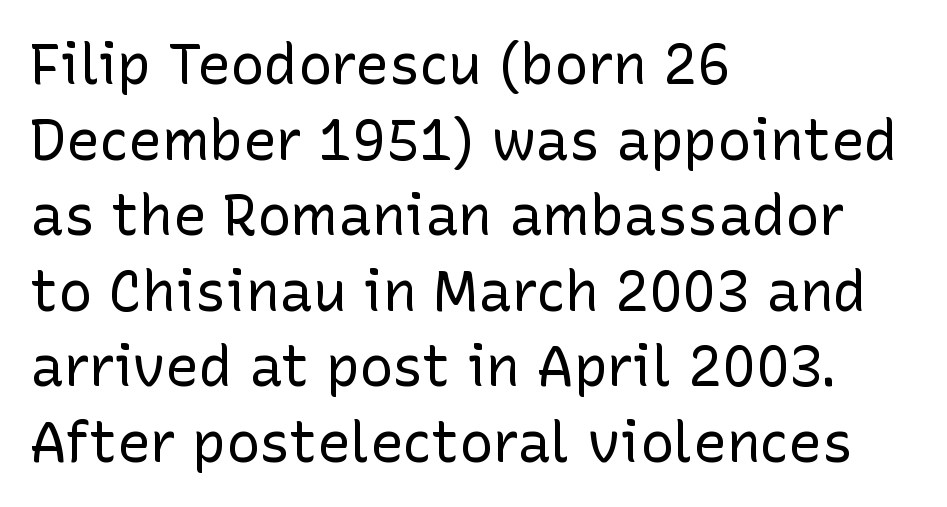
Q: Is the text bold? A: No.
Q: Is the text italic (slanted)? A: No, it is upright.
Q: Is the typeface a serif or a sans-serif typeface? A: Sans-serif.
Q: Is the text underlined? A: No.
Q: How is the paragraph aligned? A: Left-aligned.
Q: Is the spacing between letters normal or unusually wide? A: Normal.
Q: Is the spacing between lines tight, normal or loose? A: Normal.
Q: Width (condensed, normal, or wide)? A: Normal.
Q: Stroke contrast? A: Low.
Q: x-height? A: Medium.
Q: Monospaced? A: No.
